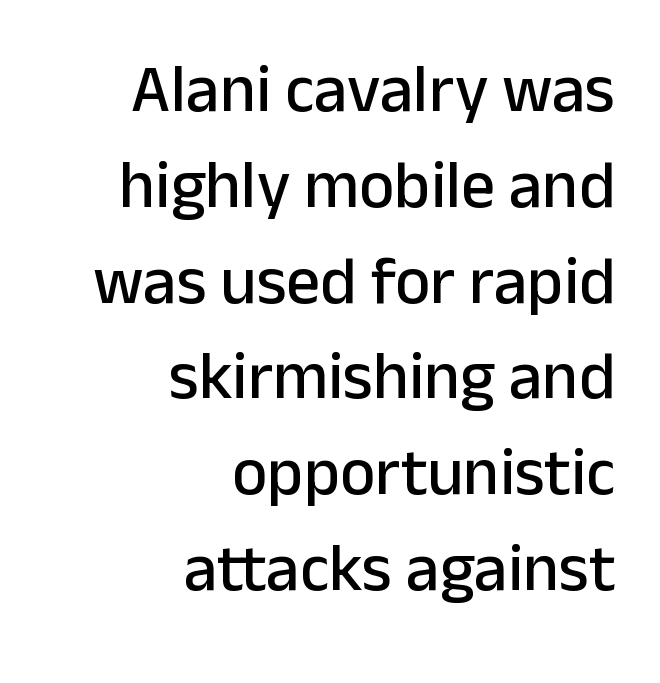
The image shows 67 px sans-serif type, upright; set right-aligned, normal line spacing (1.43x), normal letter spacing, not underlined; low stroke contrast and a medium x-height.
